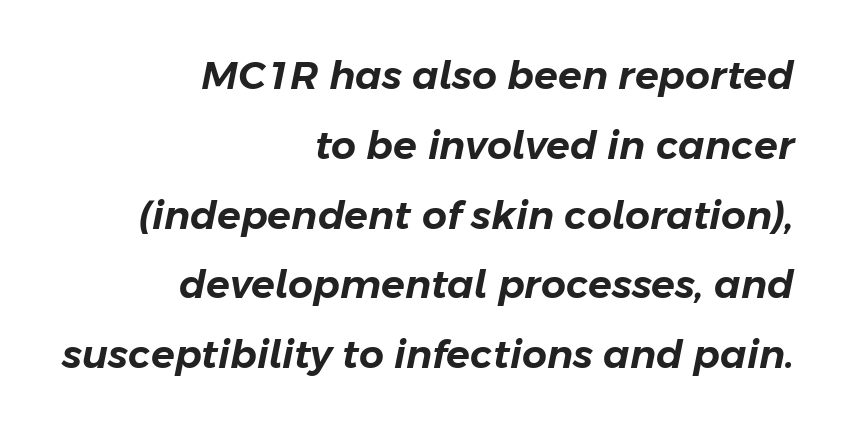
Q: Is the text italic (slanted)? A: Yes, it leans right by about 11 degrees.
Q: Is the text underlined? A: No.
Q: How is the paragraph aligned? A: Right-aligned.
Q: Is the spacing between letters normal or unusually wide? A: Normal.
Q: Width (condensed, normal, or wide)? A: Normal.
Q: Stroke contrast? A: Low.
Q: x-height? A: Medium.
Q: Monospaced? A: No.
